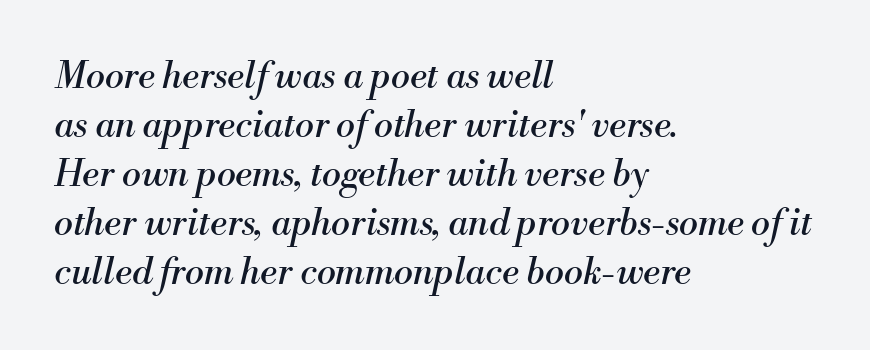
Varying glyph widths throughout — classic text-font behaviour. When letters slant like this, we call the style italic. In terms of leading, this rendering sits right in the middle. Does extra space separate the letters? No, they use regular spacing.
